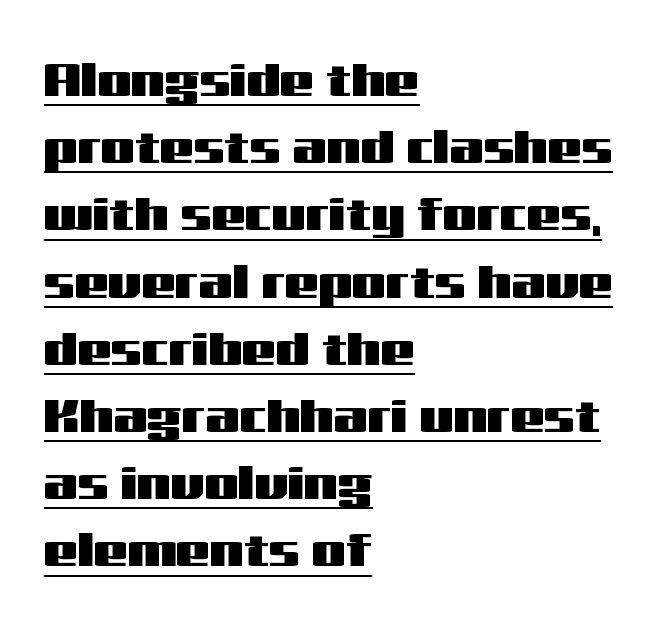
Characters remain perfectly vertical along every line. The paragraph shown leans on its left margin. Note: no serifs on the glyphs. The type is set solid horizontally, with unmodified tracking. A typesetter would call this proportional, since set widths differ per character.
